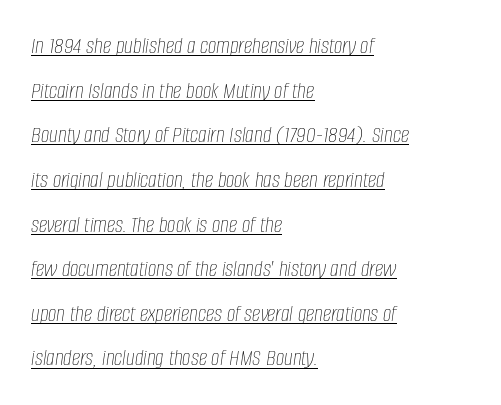
The image shows 24 px text type, italic (leaning right); set left-aligned, line spacing 1.86x, normal letter spacing, underlined.
